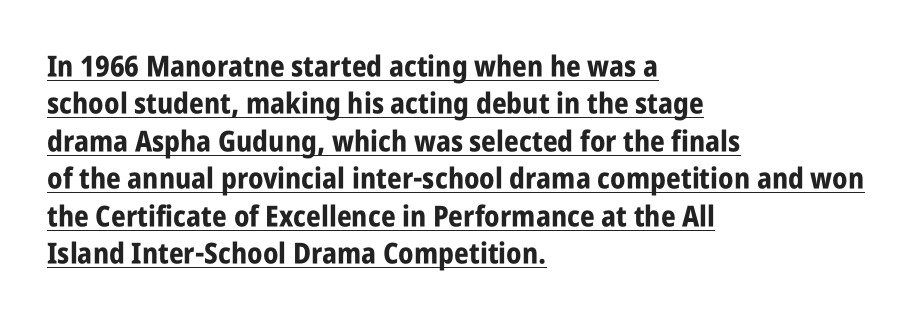
The image shows 29 px bold, condensed sans-serif type, upright; set left-aligned, normal line spacing (1.29x), normal letter spacing, underlined; low stroke contrast and a large x-height.
